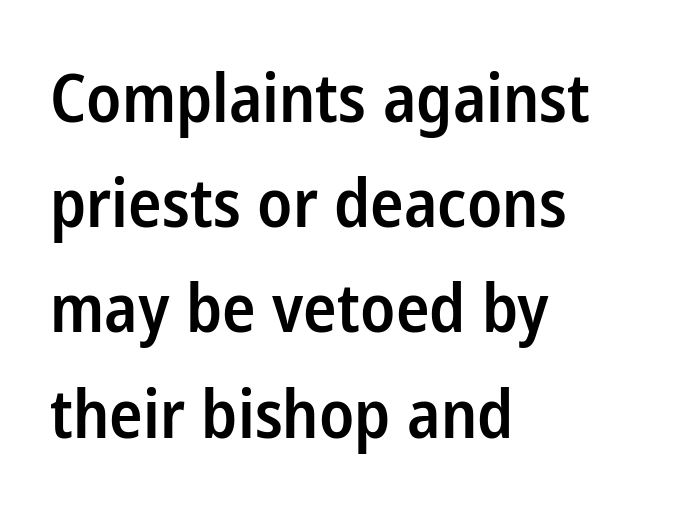
Q: Is the text bold? A: Semi-bold.
Q: Is the text italic (slanted)? A: No, it is upright.
Q: Is the typeface a serif or a sans-serif typeface? A: Sans-serif.
Q: Is the text underlined? A: No.
Q: How is the paragraph aligned? A: Left-aligned.
Q: Is the spacing between letters normal or unusually wide? A: Normal.
Q: Is the spacing between lines tight, normal or loose? A: Normal.
Q: Width (condensed, normal, or wide)? A: Condensed.
Q: Stroke contrast? A: Low.
Q: x-height? A: Medium.
Q: Monospaced? A: No.
